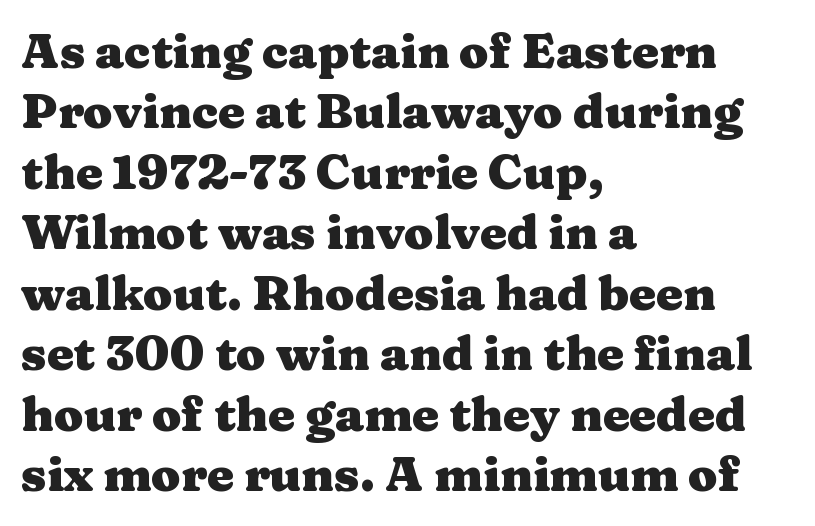
Q: Is the text bold? A: Yes.
Q: Is the text italic (slanted)? A: No, it is upright.
Q: Is the typeface a serif or a sans-serif typeface? A: Serif.
Q: Is the text underlined? A: No.
Q: How is the paragraph aligned? A: Left-aligned.
Q: Is the spacing between letters normal or unusually wide? A: Normal.
Q: Is the spacing between lines tight, normal or loose? A: Normal.
Q: Width (condensed, normal, or wide)? A: Wide.
Q: Stroke contrast? A: Medium.
Q: x-height? A: Medium.
Q: Monospaced? A: No.
